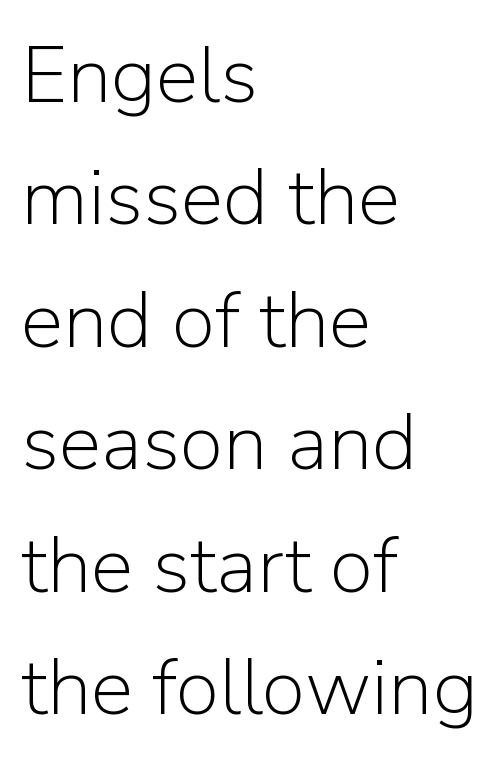
One glance says typical: line gaps are just what's usual. You can tell it's not italic because the verticals are truly vertical. These lines stack with their left ends in a neat column. These lines are rendered in a variable-pitch font. Typographically, this falls in the sans-serif category.
